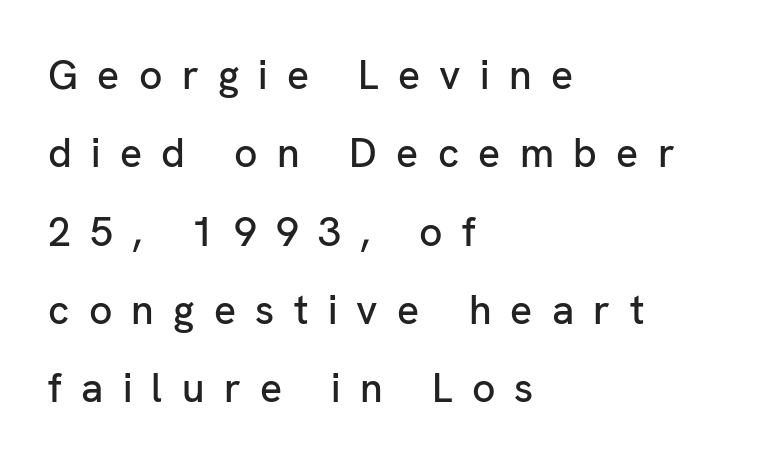
Q: Is the text italic (slanted)? A: No, it is upright.
Q: Is the typeface a serif or a sans-serif typeface? A: Sans-serif.
Q: Is the text underlined? A: No.
Q: How is the paragraph aligned? A: Left-aligned.
Q: Is the spacing between letters normal or unusually wide? A: Unusually wide.
Q: Is the spacing between lines tight, normal or loose? A: Loose.
Q: Width (condensed, normal, or wide)? A: Normal.
Q: Stroke contrast? A: Low.
Q: x-height? A: Medium.
Q: Monospaced? A: No.
